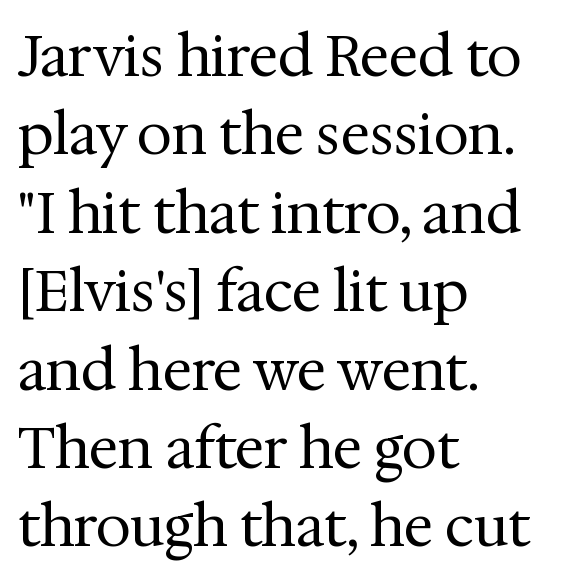
The image shows 56 px regular-weight serif type, upright; set left-aligned, normal line spacing (1.4x), normal letter spacing, not underlined; medium stroke contrast and a medium x-height.
